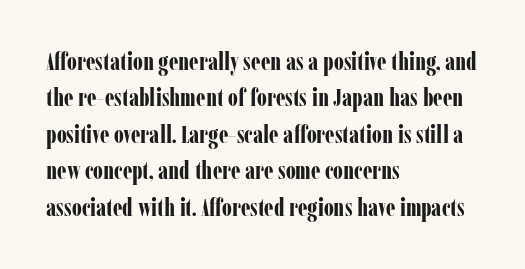
The image shows 25 px bold type, upright; set left-aligned, normal line spacing (1.46x), normal letter spacing, not underlined.
